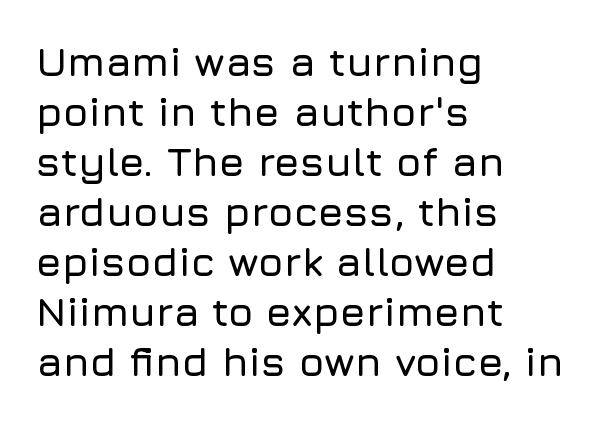
The image shows 41 px sans-serif type, upright; set left-aligned, line spacing 1.22x, normal letter spacing, not underlined; low stroke contrast and a medium x-height.
